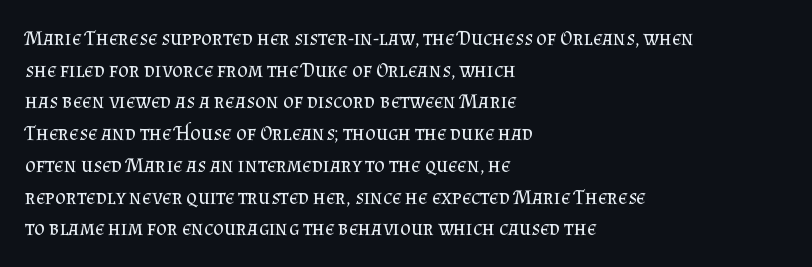
The image shows 21 px text type, upright; set left-aligned, normal line spacing (1.51x), normal letter spacing, not underlined.
